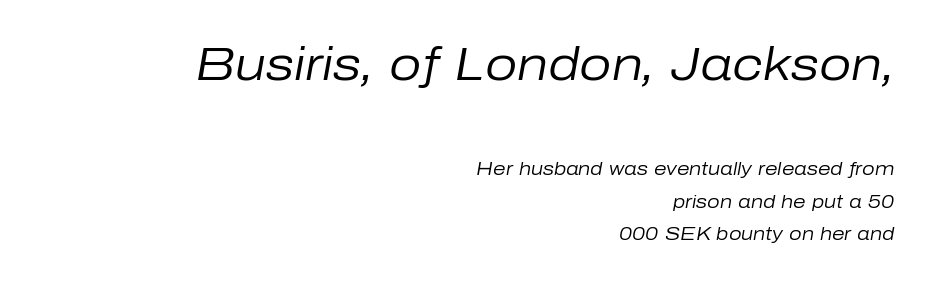
{"italic": "yes", "lean": "right", "slant_degrees": 10, "bold": "no", "weight": "regular", "width": "normal", "stroke_contrast": "low", "x_height": "medium", "monospaced": "no", "underline": "no", "align": "right", "line_spacing_ratio": 1.81, "letter_spacing": "normal", "letter_spacing_em": 0.0, "larger_block": "first", "size_ratio": 2.56, "glyph_px": 46}
